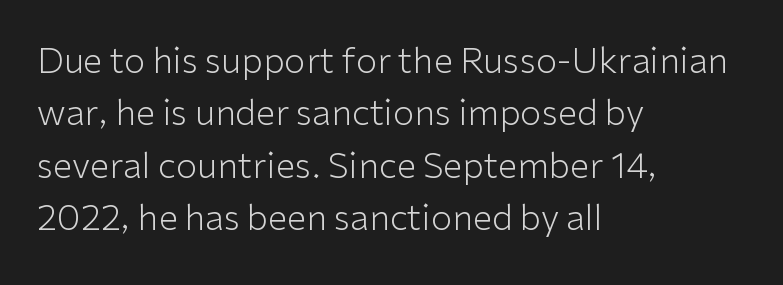
{"serif": "no", "italic": "no", "bold": "no", "weight": "light", "width": "normal", "stroke_contrast": "low", "x_height": "medium", "monospaced": "no", "underline": "no", "align": "left", "line_spacing": "normal", "line_spacing_ratio": 1.5, "letter_spacing": "normal", "letter_spacing_em": 0.0, "glyph_px": 35}
